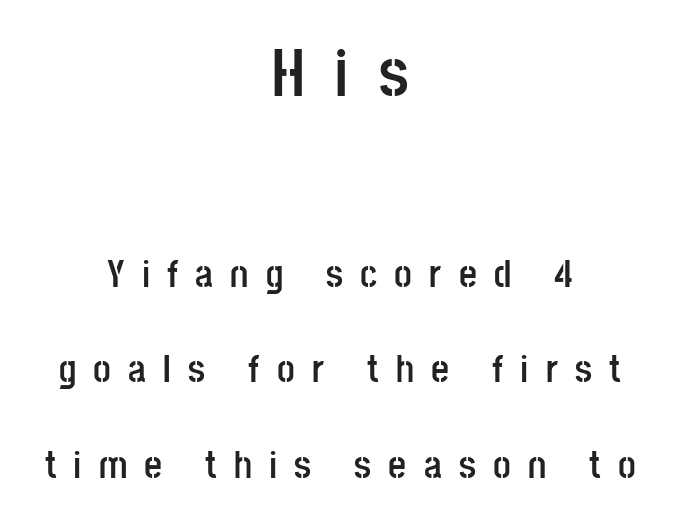
{"serif": "no", "italic": "no", "bold": "yes", "weight": "semibold", "width": "condensed", "stroke_contrast": "low", "x_height": "large", "monospaced": "no", "underline": "no", "align": "center", "line_spacing": "loose", "line_spacing_ratio": 2.44, "letter_spacing": "wide", "letter_spacing_em": 0.44, "larger_block": "first", "size_ratio": 1.74, "glyph_px": 68}
